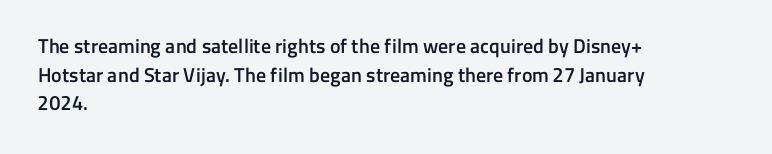
The image shows 20 px text type, upright; set left-aligned, normal line spacing (1.43x), normal letter spacing, not underlined.
